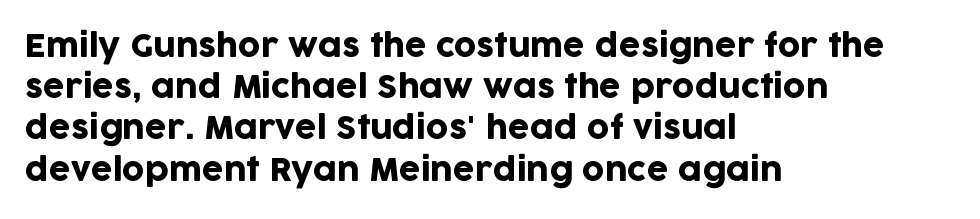
{"serif": "no", "italic": "no", "width": "normal", "stroke_contrast": "low", "x_height": "large", "monospaced": "no", "underline": "no", "align": "left", "line_spacing": "normal", "line_spacing_ratio": 1.33, "letter_spacing": "normal", "letter_spacing_em": 0.0, "glyph_px": 31}
